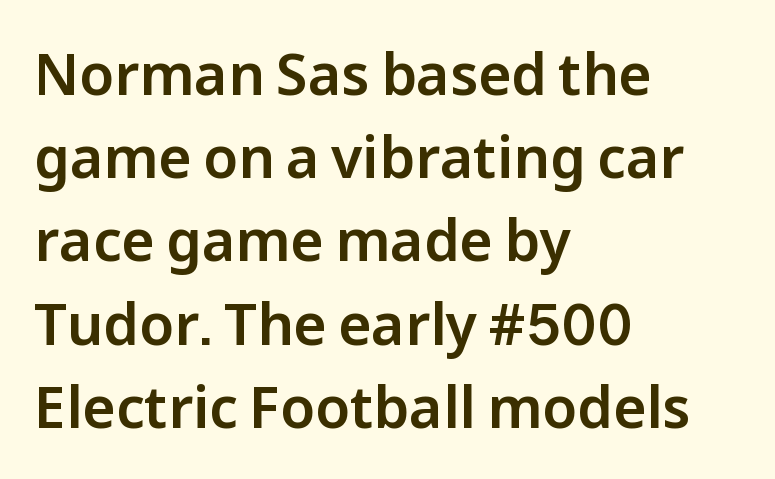
Q: Is the text italic (slanted)? A: No, it is upright.
Q: Is the typeface a serif or a sans-serif typeface? A: Sans-serif.
Q: Is the text underlined? A: No.
Q: How is the paragraph aligned? A: Left-aligned.
Q: Is the spacing between letters normal or unusually wide? A: Normal.
Q: Is the spacing between lines tight, normal or loose? A: Normal.
Q: Width (condensed, normal, or wide)? A: Normal.
Q: Stroke contrast? A: Low.
Q: x-height? A: Medium.
Q: Monospaced? A: No.
